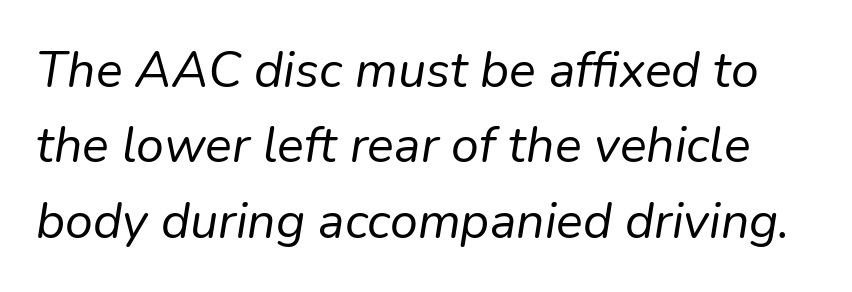
Q: Is the text bold? A: No.
Q: Is the text italic (slanted)? A: Yes, it leans right by about 9 degrees.
Q: Is the text underlined? A: No.
Q: Is the spacing between letters normal or unusually wide? A: Normal.
Q: Is the spacing between lines tight, normal or loose? A: Normal.
Q: Width (condensed, normal, or wide)? A: Normal.
Q: Stroke contrast? A: Low.
Q: x-height? A: Medium.
Q: Monospaced? A: No.
